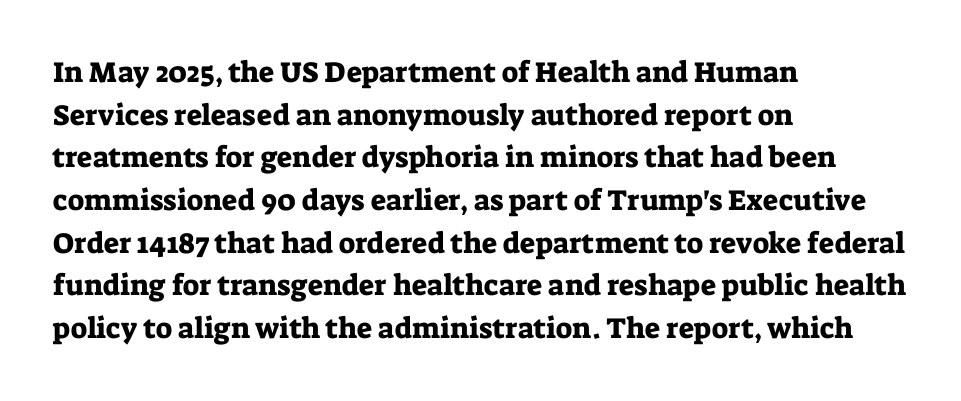
Q: Is the text italic (slanted)? A: No, it is upright.
Q: Is the typeface a serif or a sans-serif typeface? A: Serif.
Q: Is the text underlined? A: No.
Q: How is the paragraph aligned? A: Left-aligned.
Q: Is the spacing between letters normal or unusually wide? A: Normal.
Q: Is the spacing between lines tight, normal or loose? A: Normal.
Q: Width (condensed, normal, or wide)? A: Normal.
Q: Stroke contrast? A: Low.
Q: x-height? A: Medium.
Q: Monospaced? A: No.
